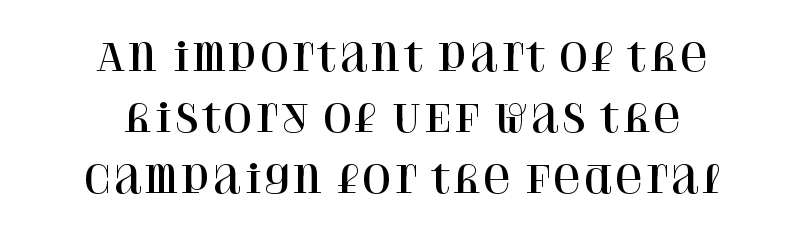
The image shows 38 px serif type, upright; set centered, normal line spacing (1.61x), normal letter spacing, not underlined; high stroke contrast and a large x-height.
